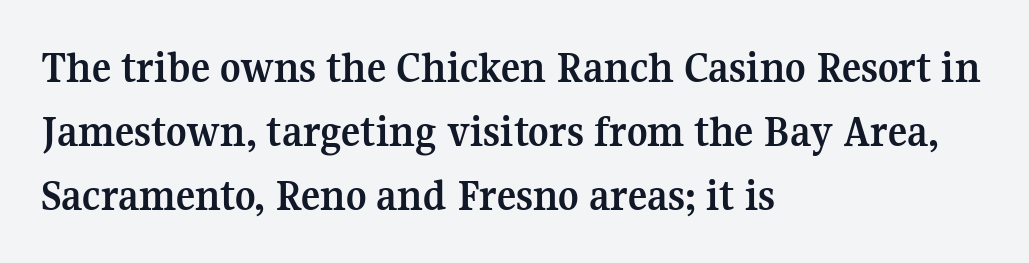
{"serif": "yes", "italic": "no", "bold": "yes", "weight": "semibold", "width": "normal", "stroke_contrast": "medium", "x_height": "medium", "monospaced": "no", "underline": "no", "align": "left", "line_spacing": "normal", "line_spacing_ratio": 1.42, "letter_spacing": "normal", "letter_spacing_em": 0.0, "glyph_px": 45}
